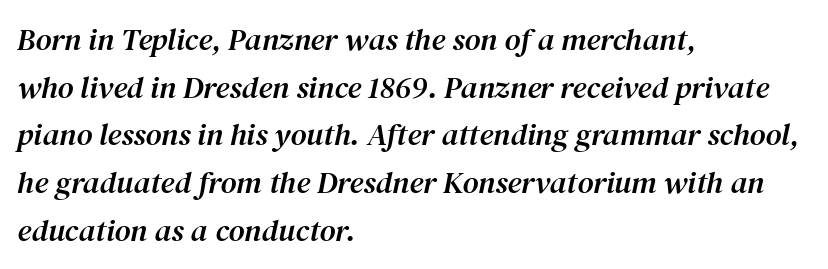
Compared with ordinary roman type, these characters are visibly tilted. Spacing verdict: proportional, widths tailored to each character. Only glyphs here, with clear space below each row. Layout note: lines flush left. The letterforms sit shoulder to shoulder at normal distance.
